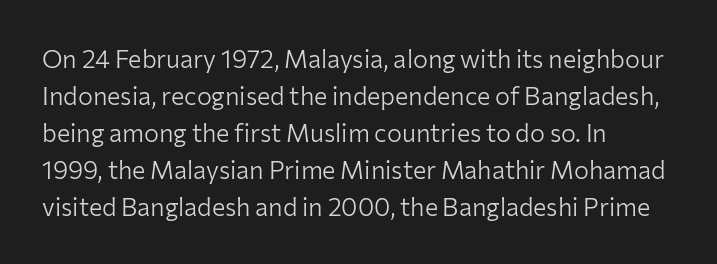
The image shows 25 px text type, upright; set left-aligned, normal line spacing (1.48x), normal letter spacing, not underlined.
